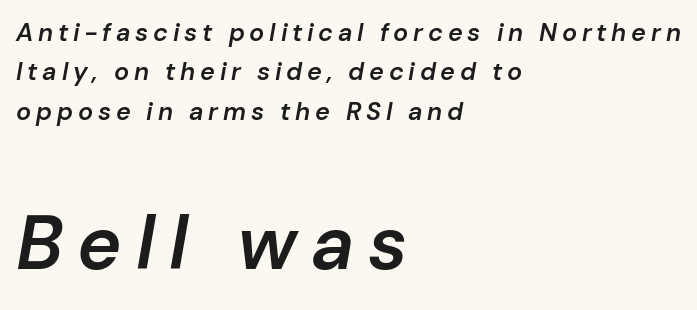
Q: Is the text bold? A: Semi-bold.
Q: Is the text italic (slanted)? A: Yes, it leans right by about 10 degrees.
Q: Is the text underlined? A: No.
Q: How is the paragraph aligned? A: Left-aligned.
Q: Is the spacing between lines tight, normal or loose? A: Normal.
Q: Which block of text is set in a larger size, the first (top) or the second (bottom)? A: The second (bottom) one.
Q: Width (condensed, normal, or wide)? A: Normal.
Q: Stroke contrast? A: Low.
Q: x-height? A: Medium.
Q: Monospaced? A: No.
